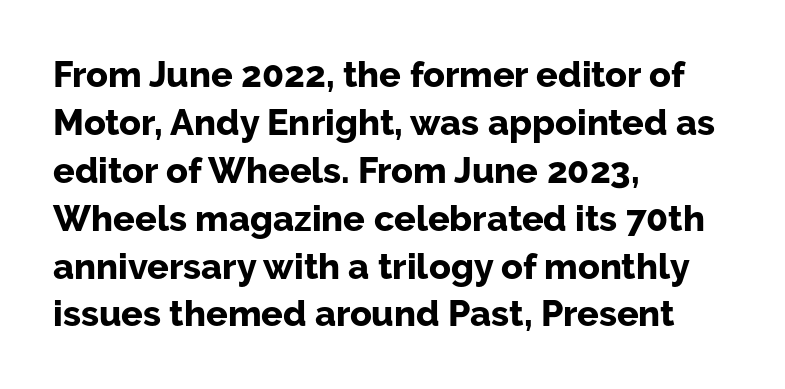
Q: Is the text bold? A: Yes.
Q: Is the text italic (slanted)? A: No, it is upright.
Q: Is the typeface a serif or a sans-serif typeface? A: Sans-serif.
Q: Is the text underlined? A: No.
Q: How is the paragraph aligned? A: Left-aligned.
Q: Is the spacing between letters normal or unusually wide? A: Normal.
Q: Is the spacing between lines tight, normal or loose? A: Normal.
Q: Width (condensed, normal, or wide)? A: Normal.
Q: Stroke contrast? A: Low.
Q: x-height? A: Medium.
Q: Monospaced? A: No.
